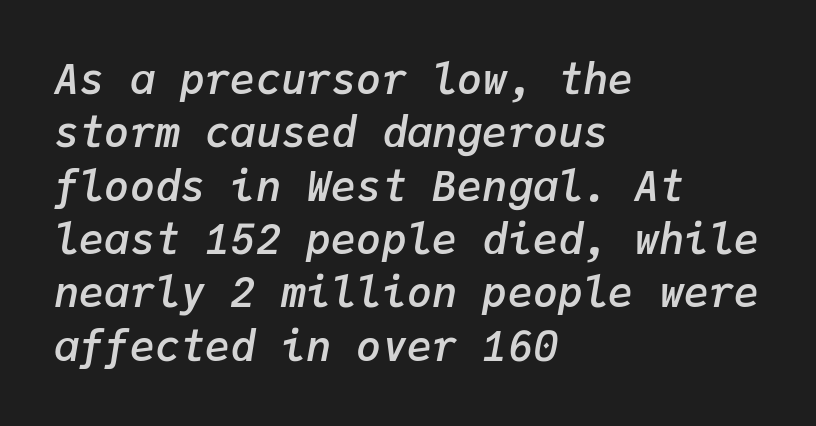
The image shows 42 px semibold type, italic (leaning right), monospaced; set left-aligned, normal line spacing (1.27x), normal letter spacing, not underlined; low stroke contrast and a medium x-height.
